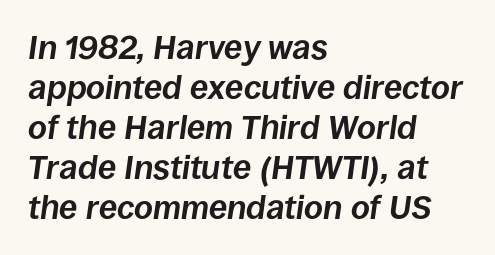
{"italic": "yes", "lean": "right", "slant_degrees": 8, "bold": "yes", "weight": "bold", "width": "normal", "stroke_contrast": "low", "x_height": "large", "monospaced": "no", "underline": "no", "align": "left", "line_spacing_ratio": 1.21, "letter_spacing": "normal", "letter_spacing_em": 0.0, "glyph_px": 33}
